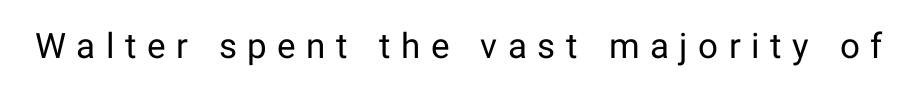
A bare baseline throughout the passage. Caption: expanded tracking, letters set apart. A sans-serif font was chosen for this passage. Is this a fixed-width face? No — the glyphs have proportional, varying widths.
